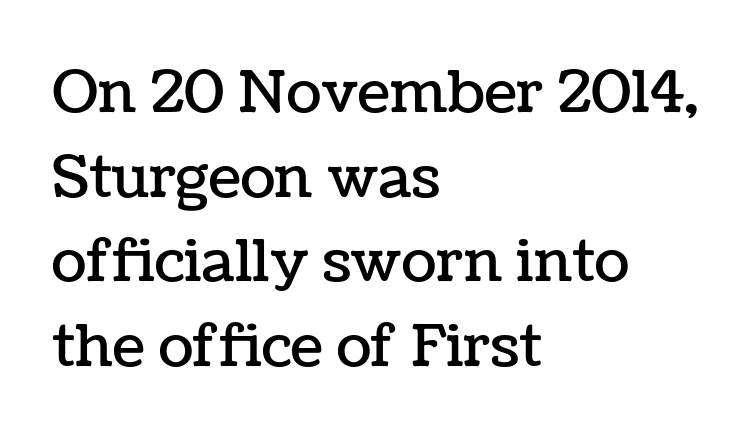
Q: Is the text italic (slanted)? A: No, it is upright.
Q: Is the text underlined? A: No.
Q: How is the paragraph aligned? A: Left-aligned.
Q: Is the spacing between letters normal or unusually wide? A: Normal.
Q: Is the spacing between lines tight, normal or loose? A: Normal.
Q: Width (condensed, normal, or wide)? A: Normal.
Q: Stroke contrast? A: Low.
Q: x-height? A: Medium.
Q: Monospaced? A: No.
